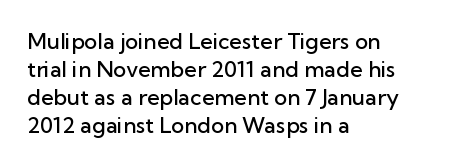
{"italic": "no", "bold": "semi", "underline": "no", "align": "left", "line_spacing": "normal", "line_spacing_ratio": 1.28, "letter_spacing": "normal", "letter_spacing_em": 0.0, "glyph_px": 22}
